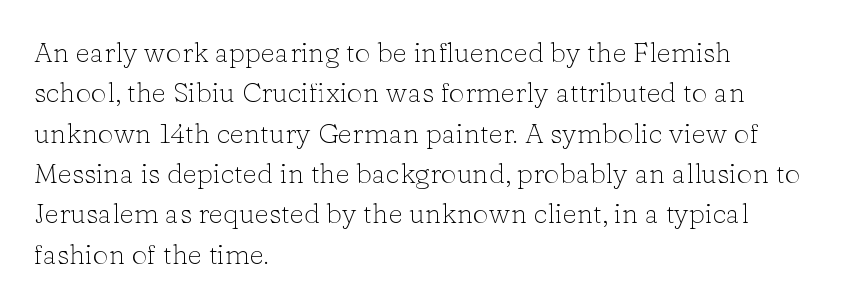
Serif or sans? Serif — the stroke terminals have little feet. Has an underline been added? It has not. Tracking value appears to be zero — textbook default spacing. Posture: upright roman. The rows are spaced the way most documents space them.
